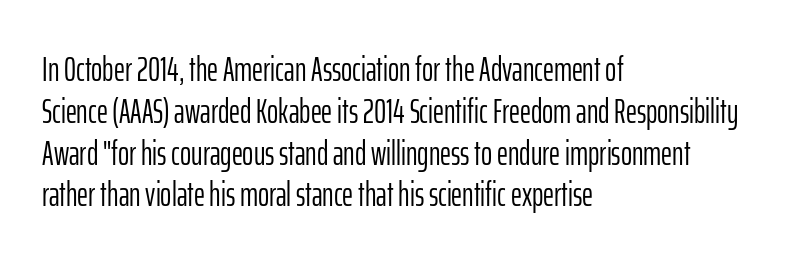
The image shows 34 px light, condensed sans-serif type, upright; set left-aligned, line spacing 1.23x, normal letter spacing, not underlined; low stroke contrast and a medium x-height.
